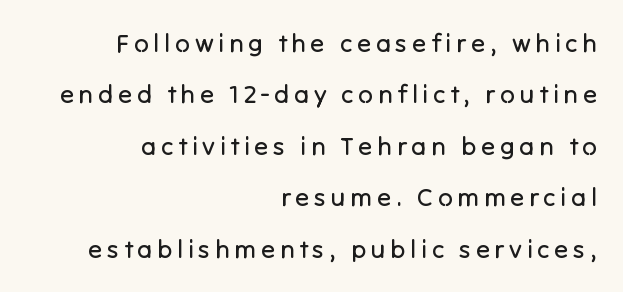
{"italic": "no", "bold": "no", "underline": "no", "align": "right", "line_spacing": "loose", "line_spacing_ratio": 1.98, "glyph_px": 26}
